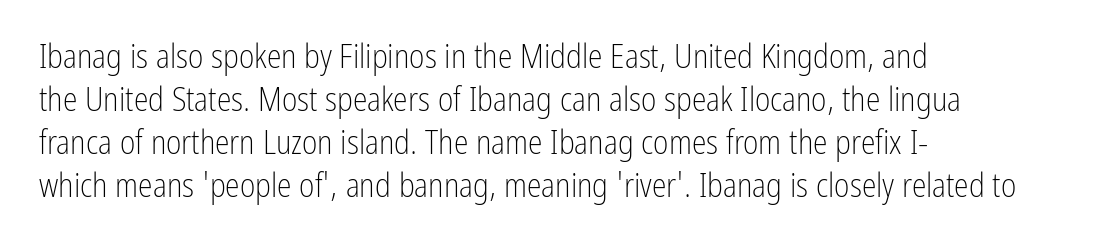
{"serif": "no", "italic": "no", "bold": "no", "weight": "light", "width": "condensed", "stroke_contrast": "low", "x_height": "medium", "monospaced": "no", "underline": "no", "align": "left", "line_spacing": "normal", "line_spacing_ratio": 1.3, "letter_spacing": "normal", "letter_spacing_em": 0.0, "glyph_px": 33}
